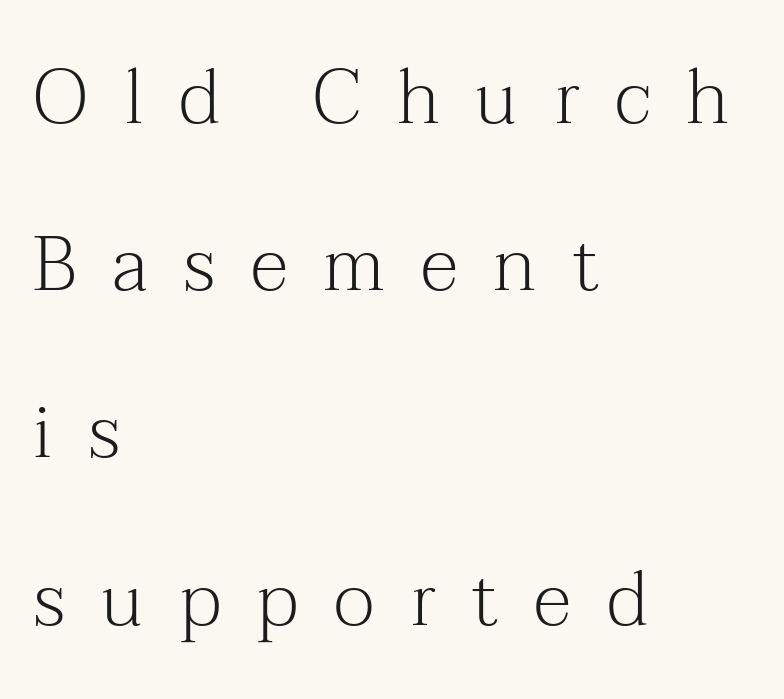
Q: Is the text bold? A: No.
Q: Is the text italic (slanted)? A: No, it is upright.
Q: Is the typeface a serif or a sans-serif typeface? A: Serif.
Q: Is the text underlined? A: No.
Q: How is the paragraph aligned? A: Left-aligned.
Q: Is the spacing between letters normal or unusually wide? A: Unusually wide.
Q: Is the spacing between lines tight, normal or loose? A: Loose.
Q: Width (condensed, normal, or wide)? A: Normal.
Q: Stroke contrast? A: Medium.
Q: x-height? A: Medium.
Q: Monospaced? A: No.
